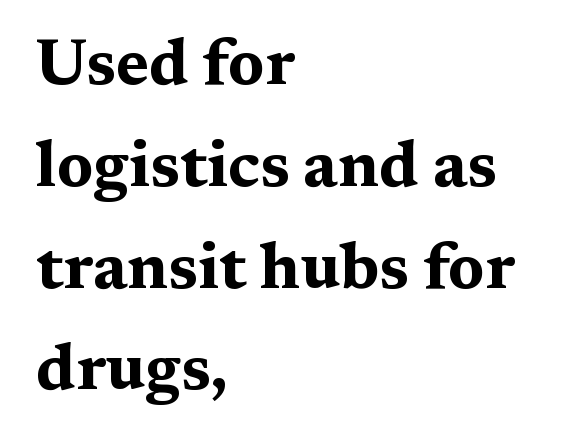
Q: Is the text bold? A: Yes.
Q: Is the text italic (slanted)? A: No, it is upright.
Q: Is the typeface a serif or a sans-serif typeface? A: Serif.
Q: Is the text underlined? A: No.
Q: How is the paragraph aligned? A: Left-aligned.
Q: Is the spacing between letters normal or unusually wide? A: Normal.
Q: Is the spacing between lines tight, normal or loose? A: Normal.
Q: Width (condensed, normal, or wide)? A: Wide.
Q: Stroke contrast? A: Medium.
Q: x-height? A: Medium.
Q: Monospaced? A: No.
